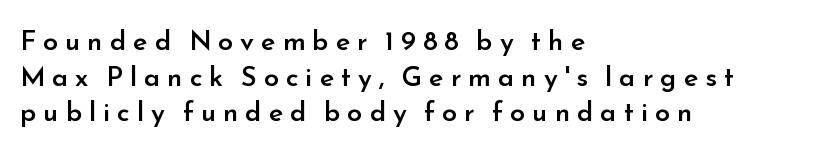
Q: Is the text bold? A: Semi-bold.
Q: Is the text italic (slanted)? A: No, it is upright.
Q: Is the text underlined? A: No.
Q: How is the paragraph aligned? A: Left-aligned.
Q: Is the spacing between letters normal or unusually wide? A: Unusually wide.
Q: Is the spacing between lines tight, normal or loose? A: Normal.
